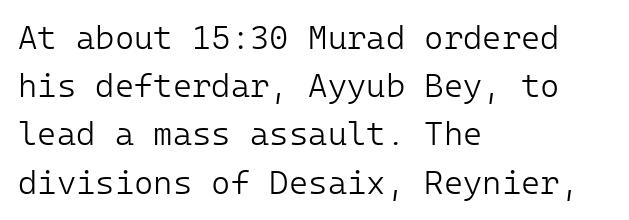
Q: Is the text bold? A: No.
Q: Is the text italic (slanted)? A: No, it is upright.
Q: Is the typeface a serif or a sans-serif typeface? A: Sans-serif.
Q: Is the text underlined? A: No.
Q: How is the paragraph aligned? A: Left-aligned.
Q: Is the spacing between letters normal or unusually wide? A: Normal.
Q: Is the spacing between lines tight, normal or loose? A: Normal.
Q: Width (condensed, normal, or wide)? A: Normal.
Q: Stroke contrast? A: Low.
Q: x-height? A: Medium.
